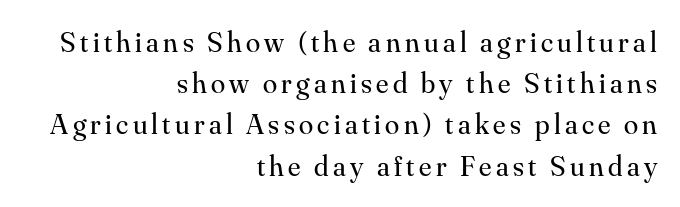
The image shows 29 px regular-weight serif type, upright; set right-aligned, normal line spacing (1.42x), not underlined; medium stroke contrast and a small x-height.
